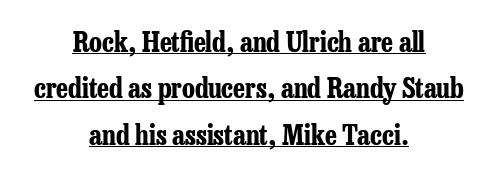
The image shows 27 px bold type, upright; set centered, line spacing 1.72x, normal letter spacing, underlined.
